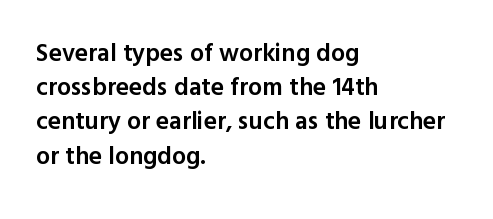
Compared with typical body copy, the letter spacing here is the same. Words float on clear page, feet unadorned. This is the regular roman posture of the typeface. The strokes are fattened partway — semibold, not bold.
